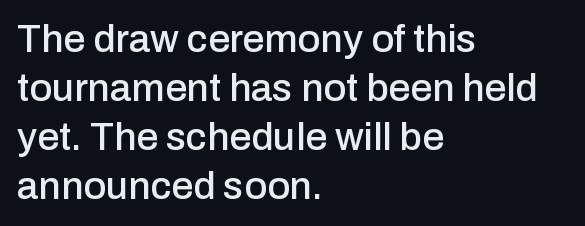
You could call the tracking neutral — neither tight nor loose. The area under the type is left untouched. Do the characters align in a grid? No, the font is proportional. In terms of letterform style, serifs are entirely absent. Left-aligned paragraph, ragged on the right.
